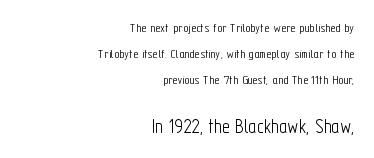
The letterforms sit at book weight or below. A bare baseline throughout the passage. The line texture is even and compact thanks to regular tracking. In terms of posture, this sample is upright. Notice how the passage keeps a crisp vertical edge on the right only. Note: smaller setting up top, larger setting below.
